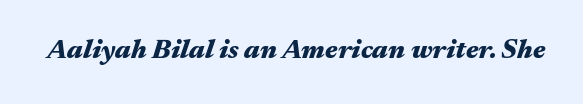
The image shows 27 px bold type, italic (leaning right); set normal letter spacing, not underlined.
